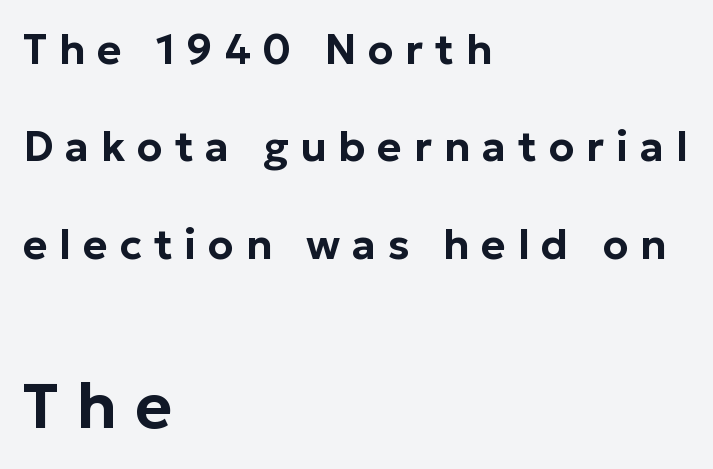
The image shows 63 px sans-serif type, upright; set left-aligned, loose line spacing (2.32x), unusually wide letter spacing (+0.28 em), not underlined; the second (bottom) block is 1.5x larger; low stroke contrast and a medium x-height.
